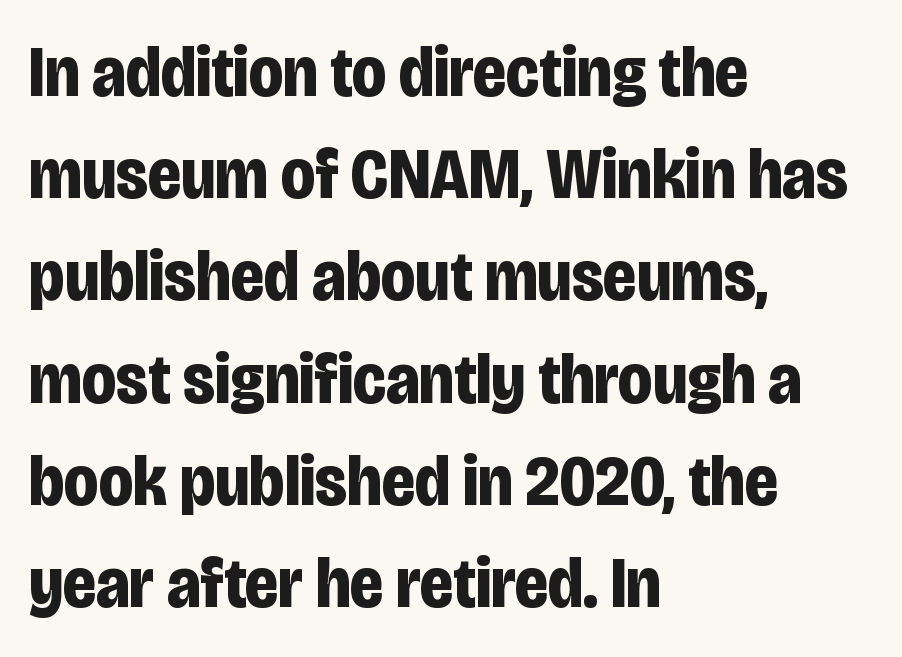
{"serif": "no", "italic": "no", "bold": "yes", "weight": "bold", "width": "condensed", "stroke_contrast": "low", "x_height": "large", "monospaced": "no", "underline": "no", "align": "left", "line_spacing": "normal", "line_spacing_ratio": 1.44, "letter_spacing": "normal", "letter_spacing_em": 0.0, "glyph_px": 71}
